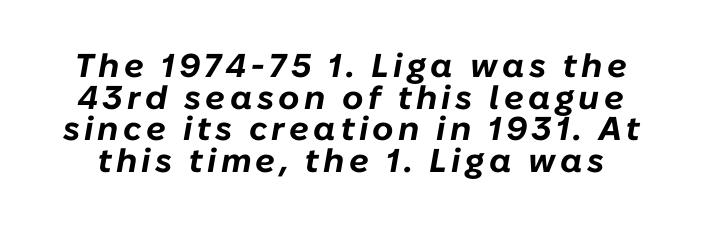
The image shows 33 px bold type, italic (leaning right); set tight line spacing (0.96x), not underlined; low stroke contrast and a medium x-height.
